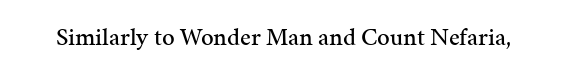
{"italic": "no", "underline": "no", "letter_spacing": "normal", "letter_spacing_em": 0.0, "glyph_px": 25}
